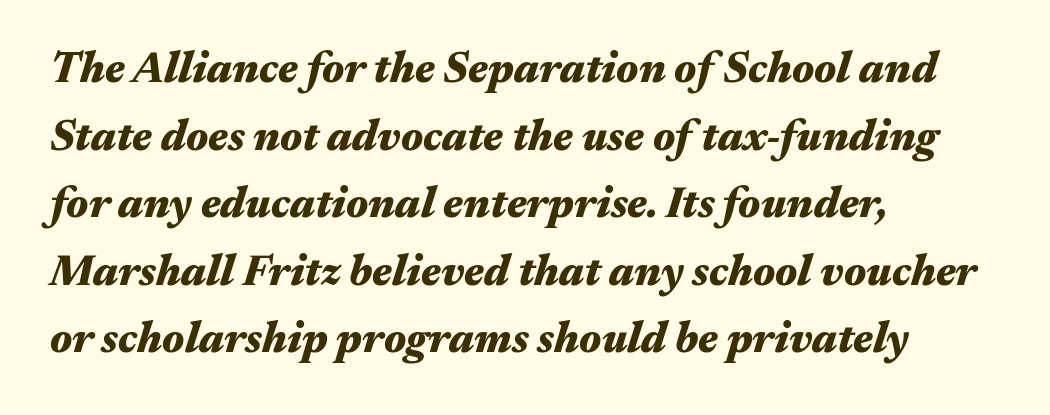
The leading is moderate, giving the passage an even texture. The ragged edge is on the right, which tells us the setting is flush left. Characters are canted at an angle relative to the baseline's perpendicular. The specimen omits any rule beneath the text block's lines. A typesetter would call this proportional, since set widths differ per character.
